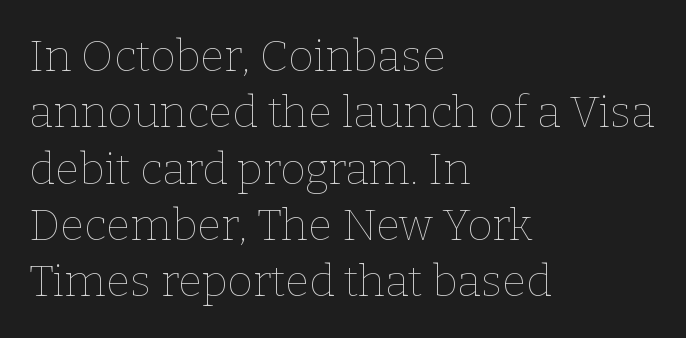
{"italic": "no", "bold": "no", "weight": "thin", "width": "normal", "stroke_contrast": "low", "x_height": "medium", "monospaced": "no", "underline": "no", "align": "left", "line_spacing": "normal", "line_spacing_ratio": 1.28, "letter_spacing": "normal", "letter_spacing_em": 0.0, "glyph_px": 44}
